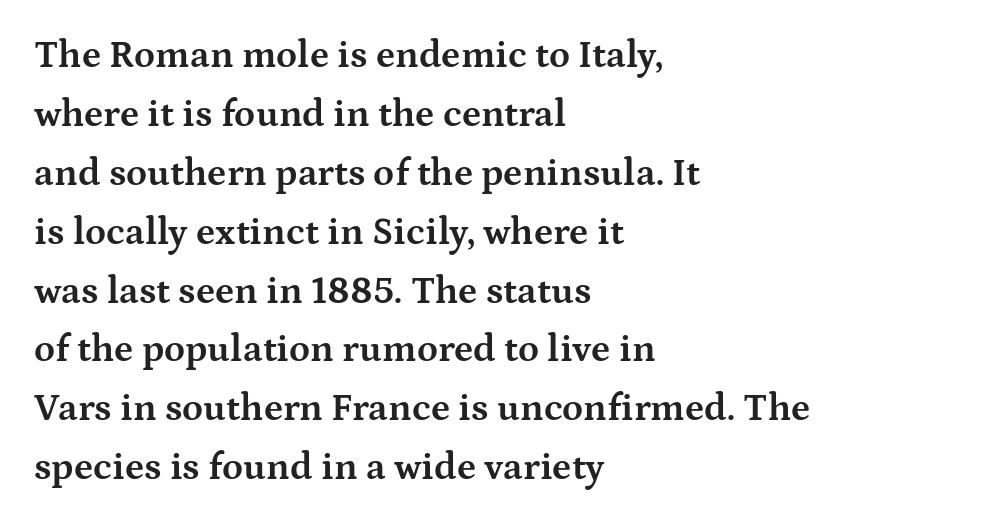
The image shows 38 px bold, wide serif type, upright; set left-aligned, normal line spacing (1.55x), normal letter spacing, not underlined; medium stroke contrast and a medium x-height.
